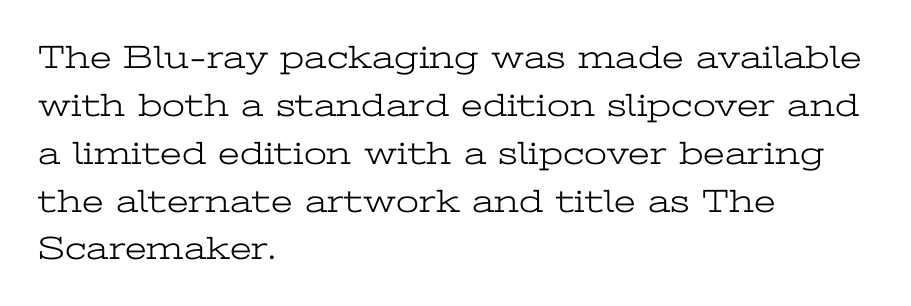
The image shows 33 px light, wide serif type, upright; set left-aligned, normal line spacing (1.45x), normal letter spacing, not underlined; low stroke contrast and a medium x-height.
